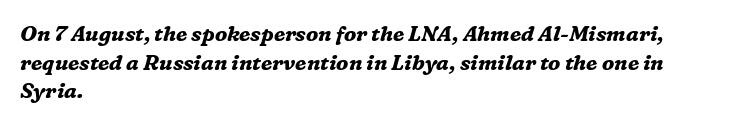
Heavy, bold letterforms. Quick note: italic. Successive baselines arrive at the customary interval. The setting favours the left margin, as ordinary paragraphs usually do. Check under the words: just untouched page. Nobody touched the tracking dial on this one.
